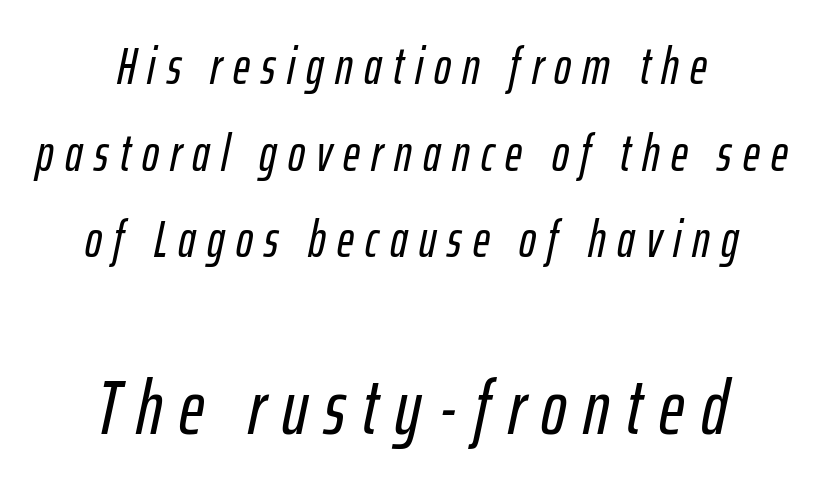
{"italic": "yes", "lean": "right", "slant_degrees": 12, "width": "condensed", "stroke_contrast": "low", "x_height": "medium", "monospaced": "no", "underline": "no", "align": "center", "line_spacing": "normal", "line_spacing_ratio": 1.7, "letter_spacing": "wide", "letter_spacing_em": 0.22, "larger_block": "second", "size_ratio": 1.49, "glyph_px": 76}
